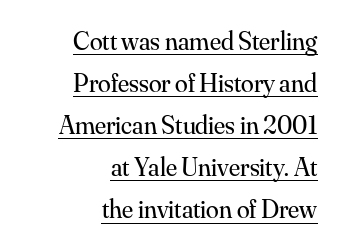
The image shows 26 px text type, upright; set right-aligned, normal line spacing (1.62x), normal letter spacing, underlined.
